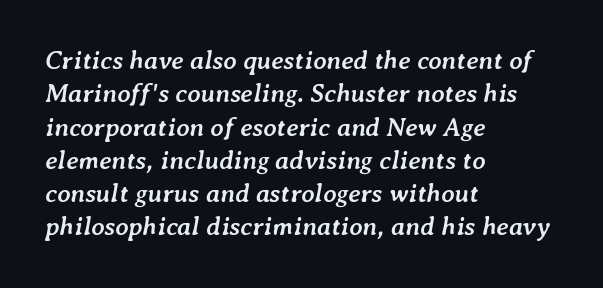
The image shows 26 px bold type, italic (leaning right); set left-aligned, normal line spacing (1.28x), normal letter spacing, not underlined.
